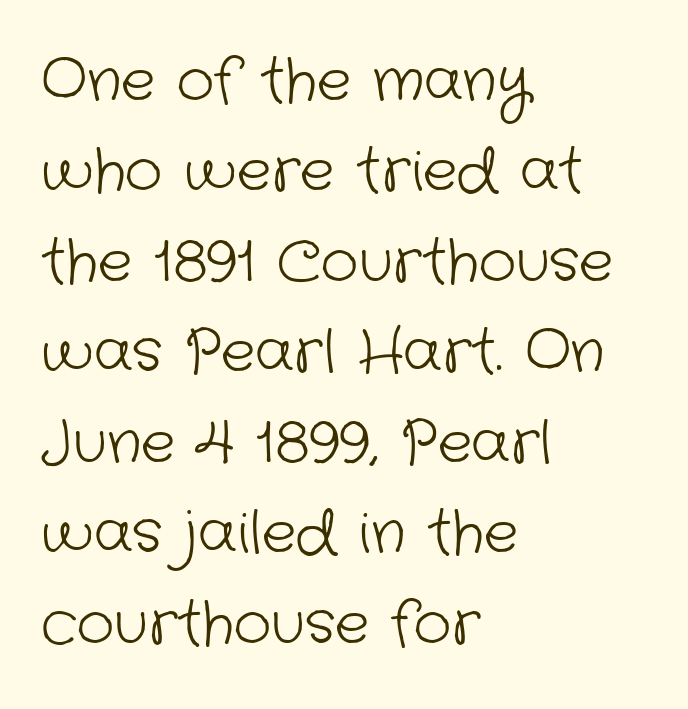
Q: Is the text bold? A: No.
Q: Is the typeface a serif or a sans-serif typeface? A: Sans-serif.
Q: Is the text underlined? A: No.
Q: How is the paragraph aligned? A: Left-aligned.
Q: Is the spacing between letters normal or unusually wide? A: Normal.
Q: Is the spacing between lines tight, normal or loose? A: Normal.
Q: Width (condensed, normal, or wide)? A: Normal.
Q: Stroke contrast? A: Low.
Q: x-height? A: Medium.
Q: Monospaced? A: No.
